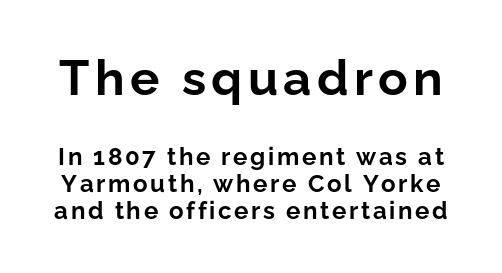
The image shows 49 px bold sans-serif type, upright; set tight line spacing (1.12x), not underlined; the first (top) block is 2.04x larger; low stroke contrast and a medium x-height.
